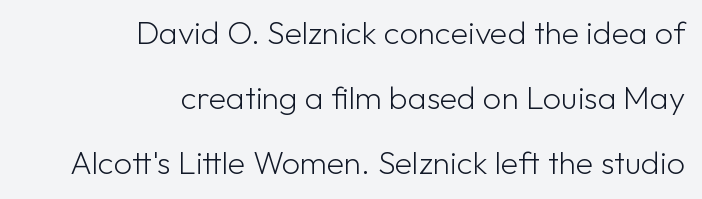
The image shows 32 px light sans-serif type, upright; set right-aligned, loose line spacing (2.03x), normal letter spacing, not underlined; low stroke contrast and a medium x-height.
